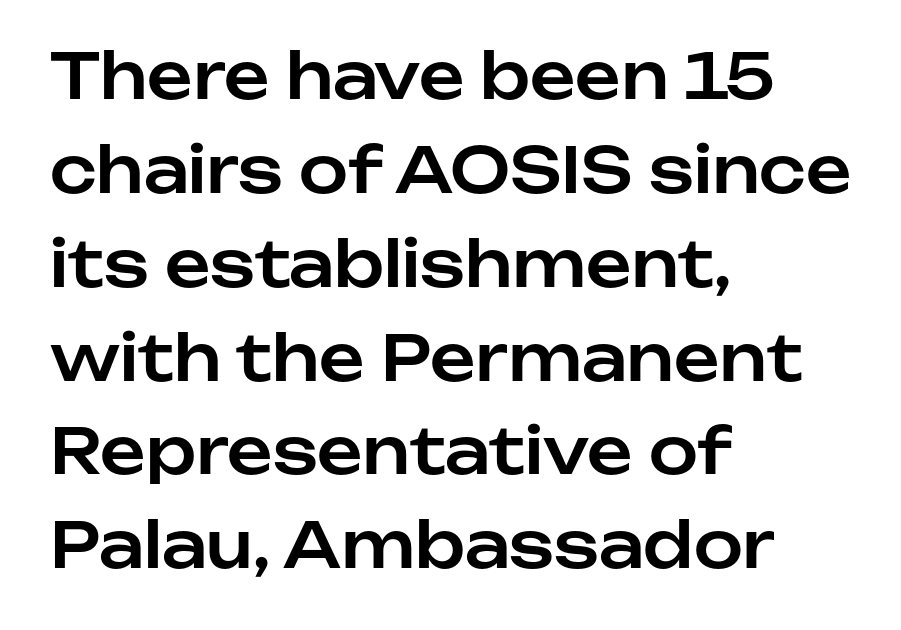
The image shows 63 px sans-serif type, upright; set left-aligned, normal line spacing (1.49x), normal letter spacing, not underlined; low stroke contrast and a medium x-height.
